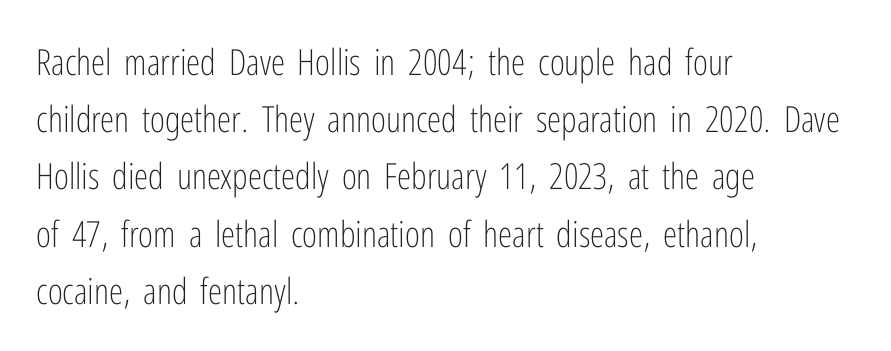
{"serif": "no", "italic": "no", "bold": "no", "weight": "light", "width": "condensed", "stroke_contrast": "low", "x_height": "medium", "monospaced": "no", "underline": "no", "align": "left", "line_spacing": "normal", "line_spacing_ratio": 1.59, "letter_spacing": "normal", "letter_spacing_em": 0.0, "glyph_px": 36}
